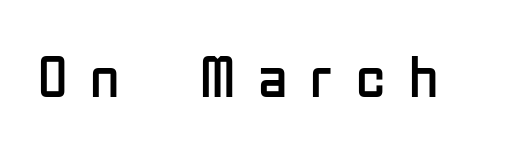
{"serif": "no", "italic": "no", "bold": "no", "weight": "regular", "width": "condensed", "stroke_contrast": "low", "x_height": "medium", "monospaced": "no", "underline": "no", "letter_spacing": "wide", "letter_spacing_em": 0.38, "glyph_px": 60}
